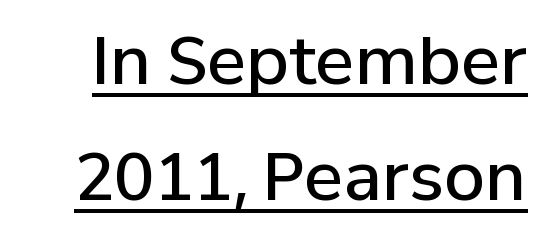
Nobody touched the tracking dial on this one. These lines are rendered in a variable-pitch font. Summary of weight: moderately heavy, a semibold. Tall strokes in this sample are plumb rather than angled. This rendering features underlined lettering.
